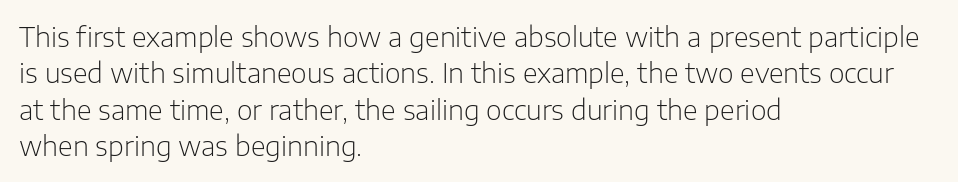
Q: Is the text bold? A: No.
Q: Is the text italic (slanted)? A: No, it is upright.
Q: Is the text underlined? A: No.
Q: How is the paragraph aligned? A: Left-aligned.
Q: Is the spacing between letters normal or unusually wide? A: Normal.
Q: Is the spacing between lines tight, normal or loose? A: Normal.
